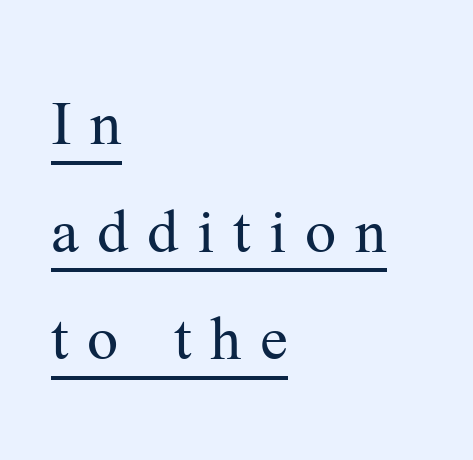
Q: Is the text bold? A: No.
Q: Is the text italic (slanted)? A: No, it is upright.
Q: Is the typeface a serif or a sans-serif typeface? A: Serif.
Q: Is the text underlined? A: Yes.
Q: How is the paragraph aligned? A: Left-aligned.
Q: Is the spacing between letters normal or unusually wide? A: Unusually wide.
Q: Is the spacing between lines tight, normal or loose? A: Normal.
Q: Width (condensed, normal, or wide)? A: Normal.
Q: Stroke contrast? A: Medium.
Q: x-height? A: Medium.
Q: Monospaced? A: No.
